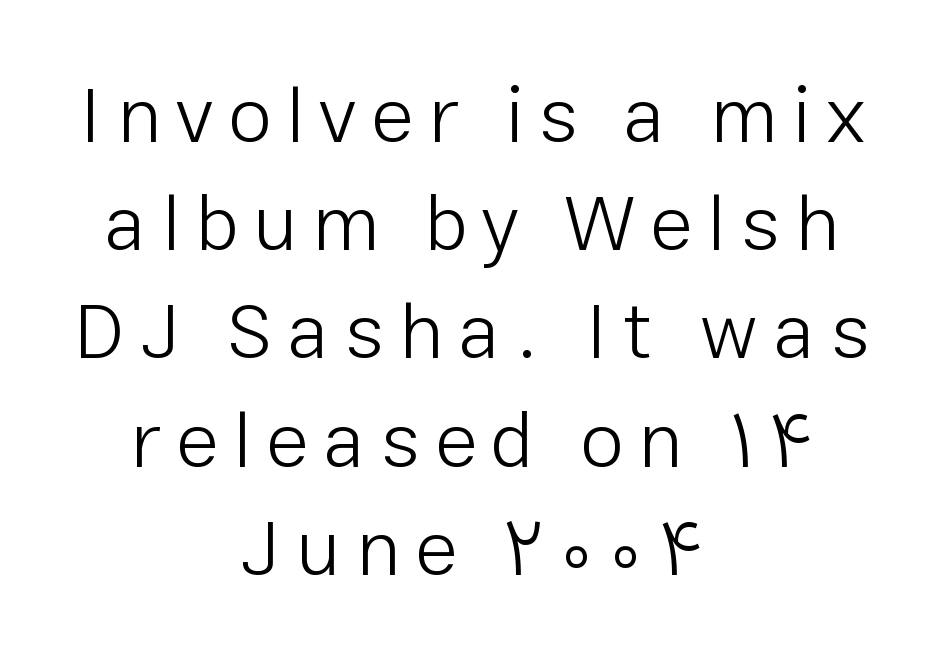
The image shows 79 px light sans-serif type, upright; set centered, normal line spacing (1.37x), not underlined; low stroke contrast and a medium x-height.
